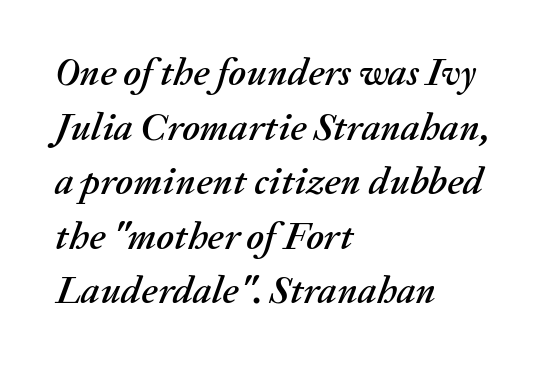
Proportional: the letters do not fall into vertical columns. Is the block centered? No — it sits flush against the left margin. Leading matches the norm, producing a regular column. Only glyphs here, with clear space below each row.
